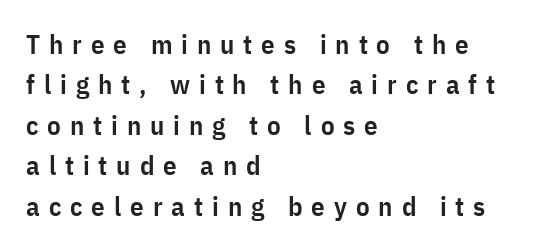
Q: Is the text bold? A: Semi-bold.
Q: Is the text italic (slanted)? A: No, it is upright.
Q: Is the text underlined? A: No.
Q: How is the paragraph aligned? A: Left-aligned.
Q: Is the spacing between letters normal or unusually wide? A: Unusually wide.
Q: Is the spacing between lines tight, normal or loose? A: Normal.
